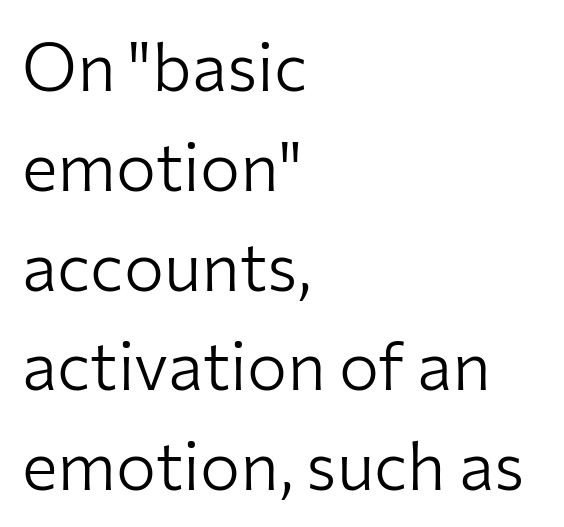
The image shows 67 px light sans-serif type, upright; set left-aligned, normal line spacing (1.49x), normal letter spacing, not underlined; low stroke contrast and a medium x-height.
